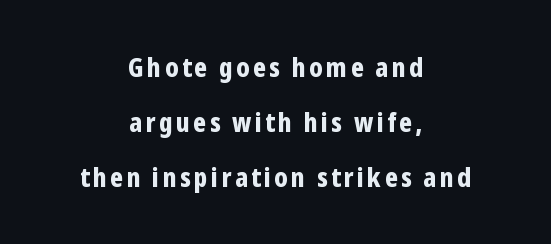
{"italic": "no", "bold": "yes", "underline": "no", "align": "center", "line_spacing": "loose", "line_spacing_ratio": 2.11, "glyph_px": 26}
